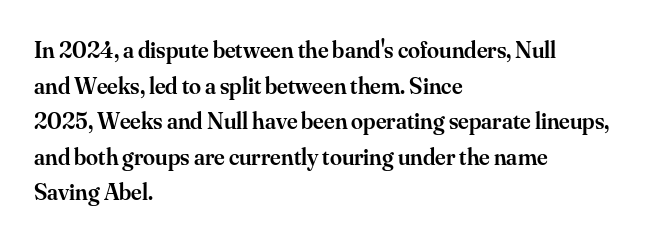
Q: Is the text bold? A: Semi-bold.
Q: Is the text italic (slanted)? A: No, it is upright.
Q: Is the text underlined? A: No.
Q: How is the paragraph aligned? A: Left-aligned.
Q: Is the spacing between letters normal or unusually wide? A: Normal.
Q: Is the spacing between lines tight, normal or loose? A: Normal.
